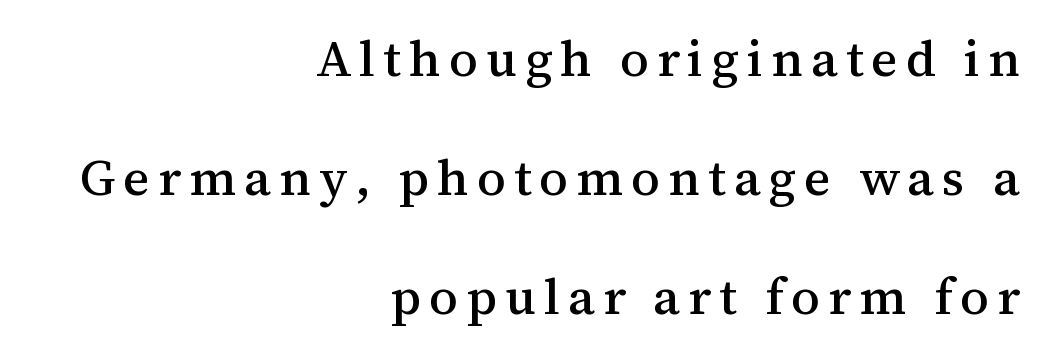
Q: Is the text italic (slanted)? A: No, it is upright.
Q: Is the typeface a serif or a sans-serif typeface? A: Serif.
Q: Is the text underlined? A: No.
Q: How is the paragraph aligned? A: Right-aligned.
Q: Is the spacing between lines tight, normal or loose? A: Loose.
Q: Width (condensed, normal, or wide)? A: Normal.
Q: Stroke contrast? A: Medium.
Q: x-height? A: Medium.
Q: Monospaced? A: No.
